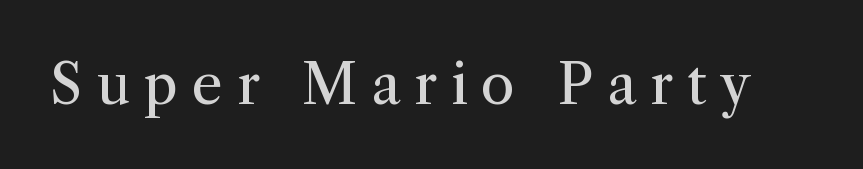
{"serif": "yes", "italic": "no", "bold": "no", "weight": "regular", "width": "normal", "stroke_contrast": "medium", "x_height": "medium", "monospaced": "no", "underline": "no", "letter_spacing": "wide", "letter_spacing_em": 0.25, "glyph_px": 55}
